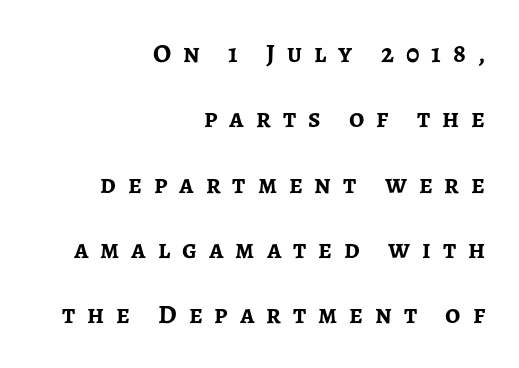
You could only call the tracking loose — the letters float apart. Ordinary non-slanted type is in use. Which margin do the lines hug? The right one — the left edge is uneven. The passage shown is emphatically bold.
